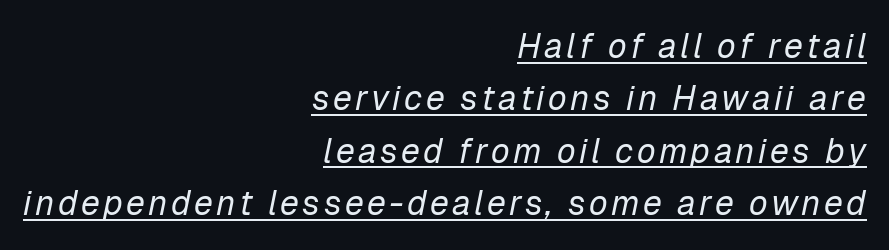
{"italic": "yes", "lean": "right", "slant_degrees": 12, "bold": "no", "weight": "regular", "width": "normal", "stroke_contrast": "low", "x_height": "medium", "monospaced": "no", "underline": "yes", "align": "right", "line_spacing": "normal", "line_spacing_ratio": 1.54, "glyph_px": 34}
